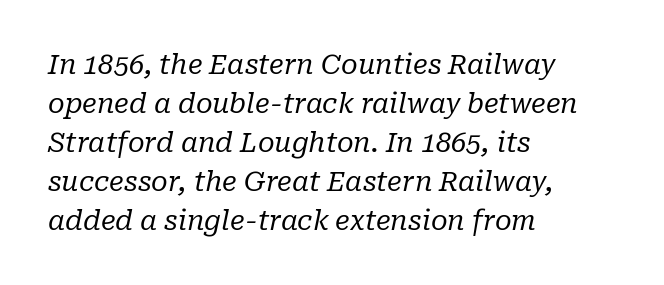
Q: Is the text bold? A: No.
Q: Is the text italic (slanted)? A: Yes, it leans right by about 10 degrees.
Q: Is the text underlined? A: No.
Q: How is the paragraph aligned? A: Left-aligned.
Q: Is the spacing between letters normal or unusually wide? A: Normal.
Q: Is the spacing between lines tight, normal or loose? A: Normal.
